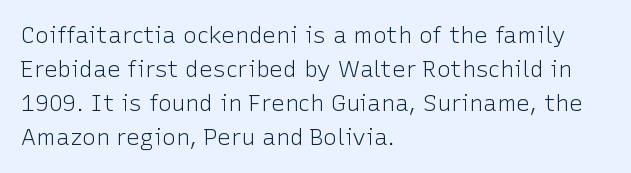
The type sits square on the baseline with zero lean. Stem width sits at or under what a default text font uses. Horizontally, the lines are justified to the leading edge only. This sample keeps an unexceptional amount of space between lines. The space beneath each line is pristine and unruled. There is no visible air inserted between adjacent glyphs.
